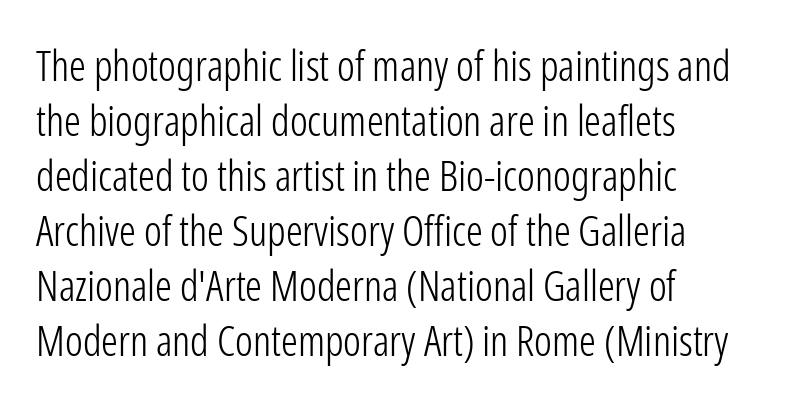
Bold? No — there's no thickening of the strokes. Check under the words: just untouched page. Summary of vertical rhythm: regular, with standard interline spacing. The letters sit at their default tracking, neither squeezed nor spread.
